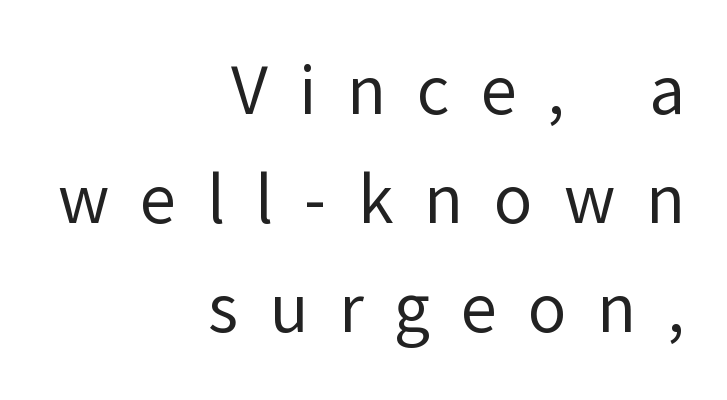
{"serif": "no", "italic": "no", "bold": "no", "weight": "regular", "width": "normal", "stroke_contrast": "low", "x_height": "medium", "monospaced": "no", "underline": "no", "align": "right", "line_spacing": "normal", "line_spacing_ratio": 1.56, "letter_spacing": "wide", "letter_spacing_em": 0.44, "glyph_px": 70}
